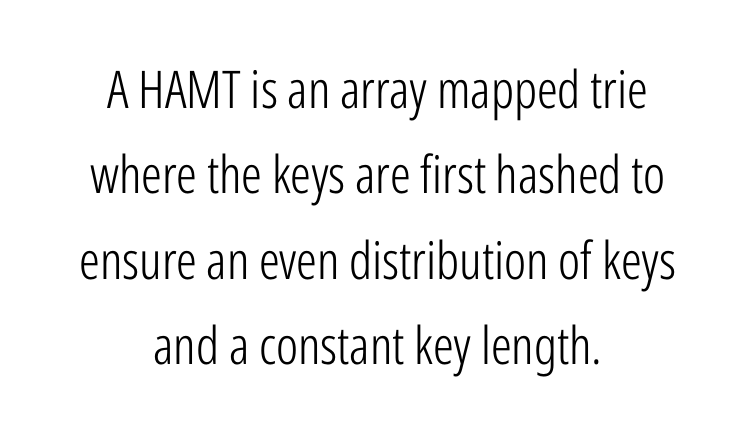
This sample uses a sans-serif face. Notice how descenders clear the ascenders below comfortably — that's standard leading. A clean baseline with only descenders dipping below it. Short and long lines alike share a common midpoint. Tall strokes in this sample are plumb rather than angled. This rendering leaves character spacing at its baseline value.
